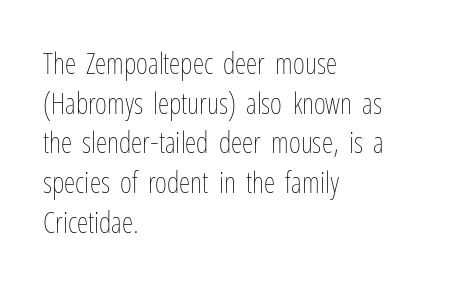
The rendering uses natural spacing where letterforms have individual widths. How would I describe the line gaps? Plain and ordinary. Caption: face not bold, strokes unweighted. This is the regular roman posture of the typeface.
